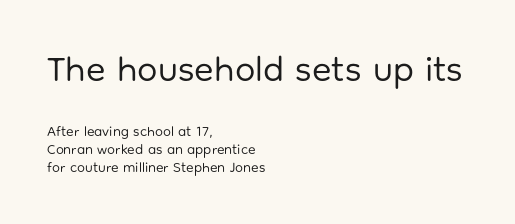
The image shows 36 px regular-weight sans-serif type, upright; set left-aligned, normal line spacing (1.29x), normal letter spacing, not underlined; the first (top) block is 2.57x larger; low stroke contrast and a medium x-height.
